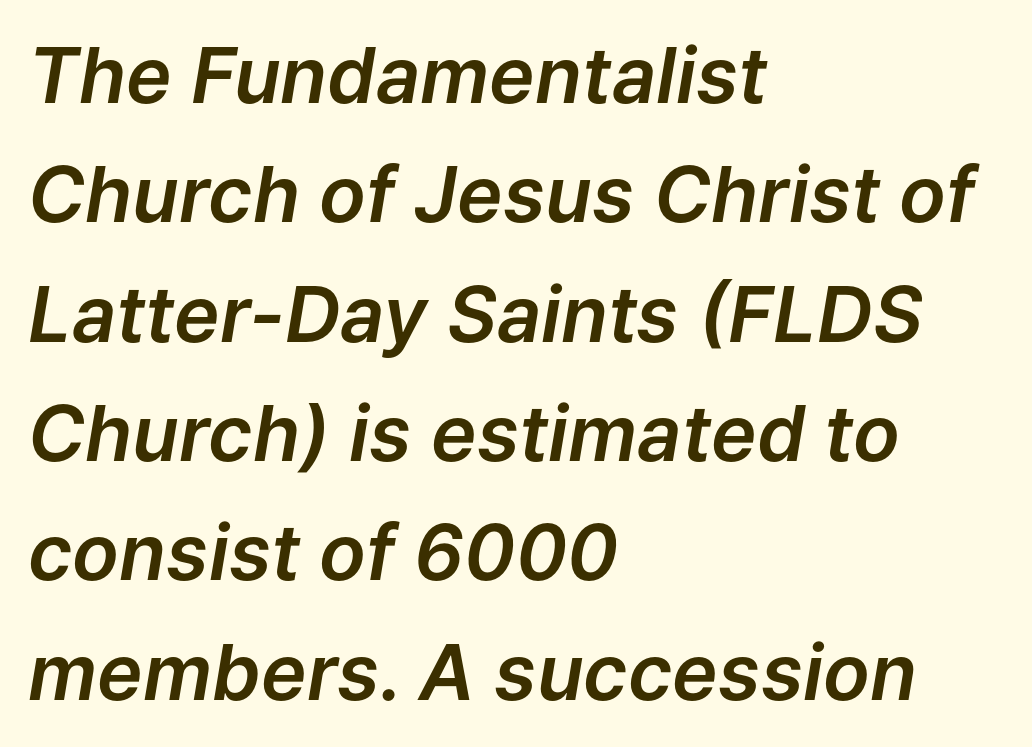
Q: Is the text italic (slanted)? A: Yes, it leans right by about 9 degrees.
Q: Is the text underlined? A: No.
Q: How is the paragraph aligned? A: Left-aligned.
Q: Is the spacing between letters normal or unusually wide? A: Normal.
Q: Is the spacing between lines tight, normal or loose? A: Normal.
Q: Width (condensed, normal, or wide)? A: Normal.
Q: Stroke contrast? A: Low.
Q: x-height? A: Medium.
Q: Monospaced? A: No.
